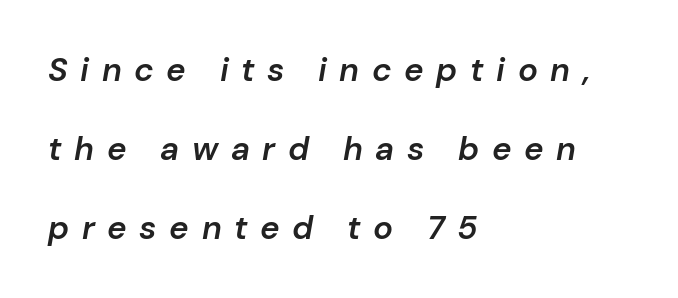
Q: Is the text bold? A: Semi-bold.
Q: Is the text italic (slanted)? A: Yes, it leans right by about 10 degrees.
Q: Is the text underlined? A: No.
Q: How is the paragraph aligned? A: Left-aligned.
Q: Is the spacing between letters normal or unusually wide? A: Unusually wide.
Q: Is the spacing between lines tight, normal or loose? A: Loose.
Q: Width (condensed, normal, or wide)? A: Normal.
Q: Stroke contrast? A: Low.
Q: x-height? A: Medium.
Q: Monospaced? A: No.
